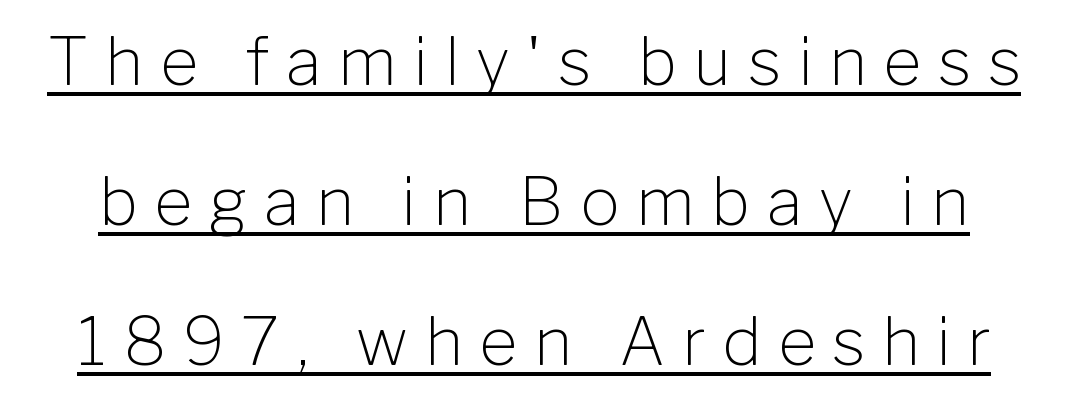
{"serif": "no", "italic": "no", "bold": "no", "weight": "light", "width": "normal", "stroke_contrast": "low", "x_height": "medium", "monospaced": "no", "underline": "yes", "line_spacing": "loose", "line_spacing_ratio": 2.12, "letter_spacing": "wide", "letter_spacing_em": 0.25, "glyph_px": 66}
